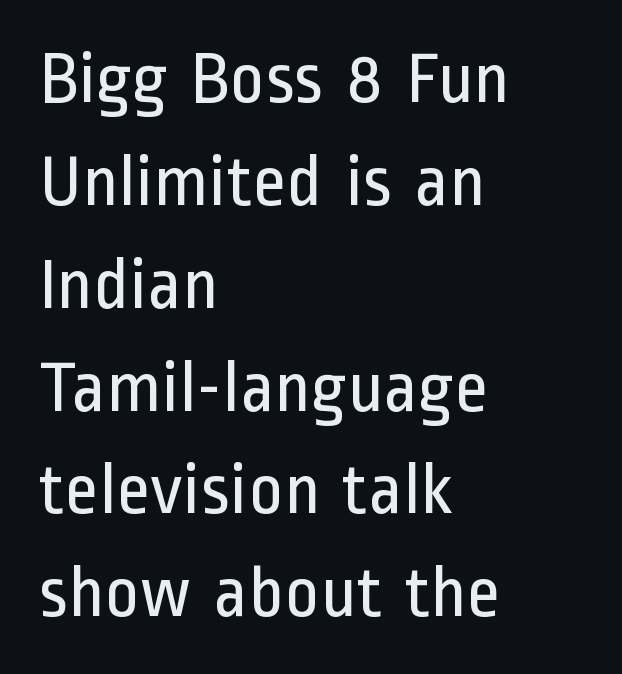
{"serif": "no", "italic": "no", "bold": "no", "weight": "regular", "width": "condensed", "stroke_contrast": "low", "x_height": "medium", "monospaced": "no", "underline": "no", "align": "left", "line_spacing": "normal", "line_spacing_ratio": 1.39, "letter_spacing": "normal", "letter_spacing_em": 0.0, "glyph_px": 74}
